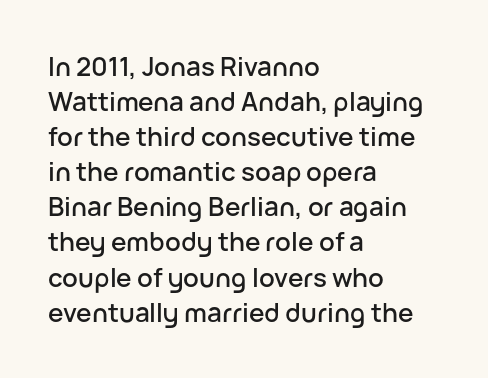
Q: Is the text italic (slanted)? A: No, it is upright.
Q: Is the text underlined? A: No.
Q: How is the paragraph aligned? A: Left-aligned.
Q: Is the spacing between letters normal or unusually wide? A: Normal.
Q: Is the spacing between lines tight, normal or loose? A: Normal.
